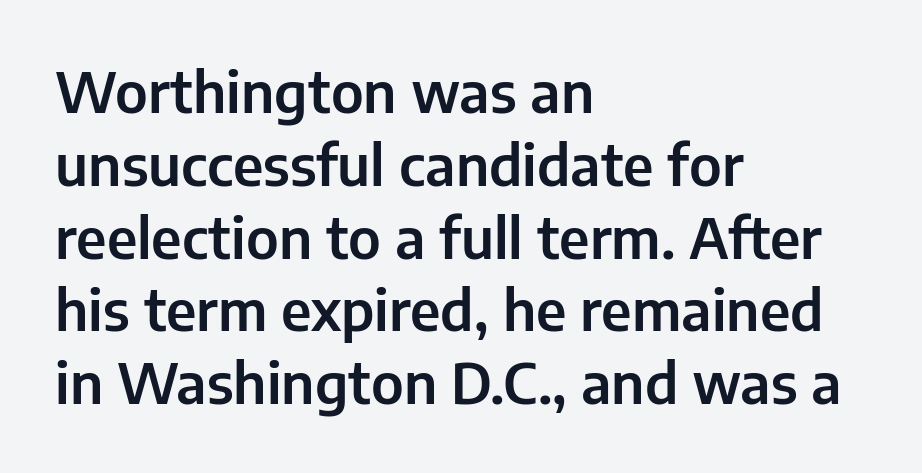
The image shows 56 px sans-serif type, upright; set left-aligned, normal line spacing (1.3x), normal letter spacing, not underlined; low stroke contrast and a medium x-height.
